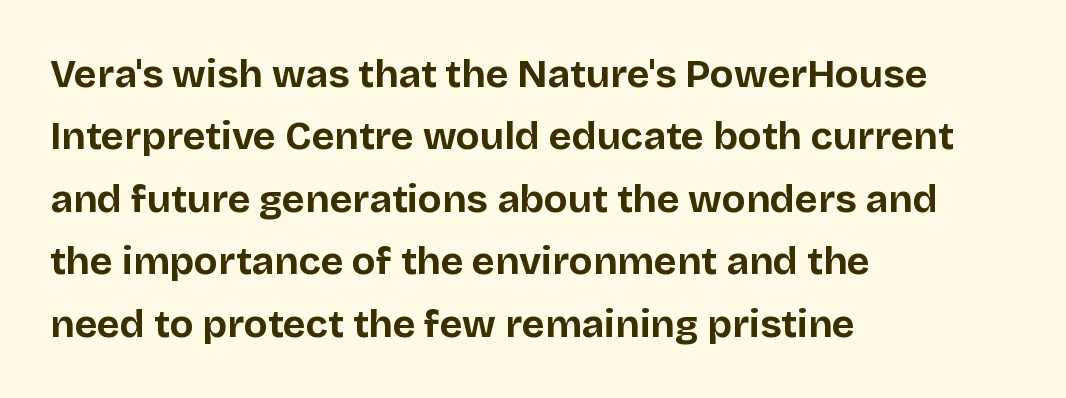
Q: Is the text bold? A: Yes.
Q: Is the text italic (slanted)? A: No, it is upright.
Q: Is the typeface a serif or a sans-serif typeface? A: Sans-serif.
Q: Is the text underlined? A: No.
Q: How is the paragraph aligned? A: Left-aligned.
Q: Is the spacing between letters normal or unusually wide? A: Normal.
Q: Is the spacing between lines tight, normal or loose? A: Normal.
Q: Width (condensed, normal, or wide)? A: Normal.
Q: Stroke contrast? A: Low.
Q: x-height? A: Large.
Q: Monospaced? A: No.
